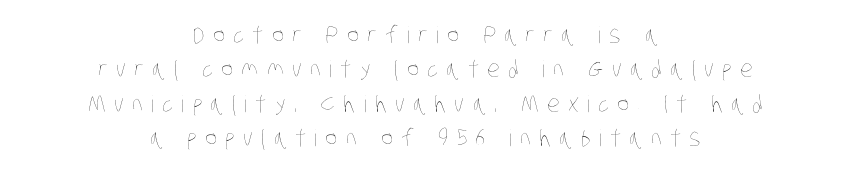
The image shows 23 px text type; set centered, normal line spacing (1.49x), unusually wide letter spacing (+0.36 em), not underlined.
